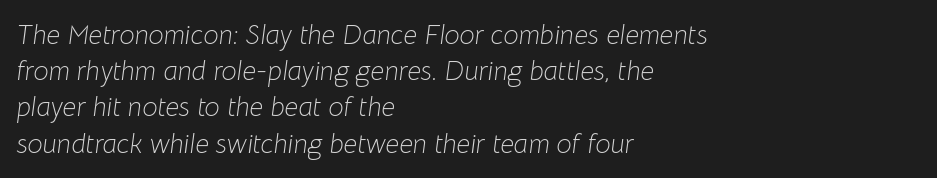
Q: Is the text bold? A: No.
Q: Is the text italic (slanted)? A: Yes, it leans right by about 8 degrees.
Q: Is the text underlined? A: No.
Q: How is the paragraph aligned? A: Left-aligned.
Q: Is the spacing between letters normal or unusually wide? A: Normal.
Q: Is the spacing between lines tight, normal or loose? A: Normal.
